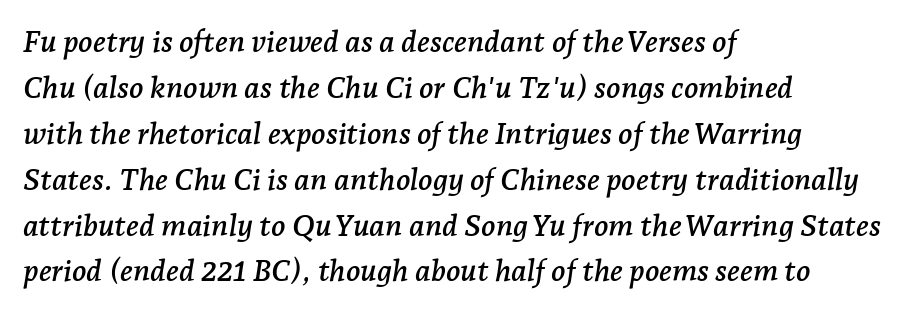
The image shows 30 px serif type, italic (leaning right); set left-aligned, normal line spacing (1.53x), normal letter spacing, not underlined; low stroke contrast and a medium x-height.
